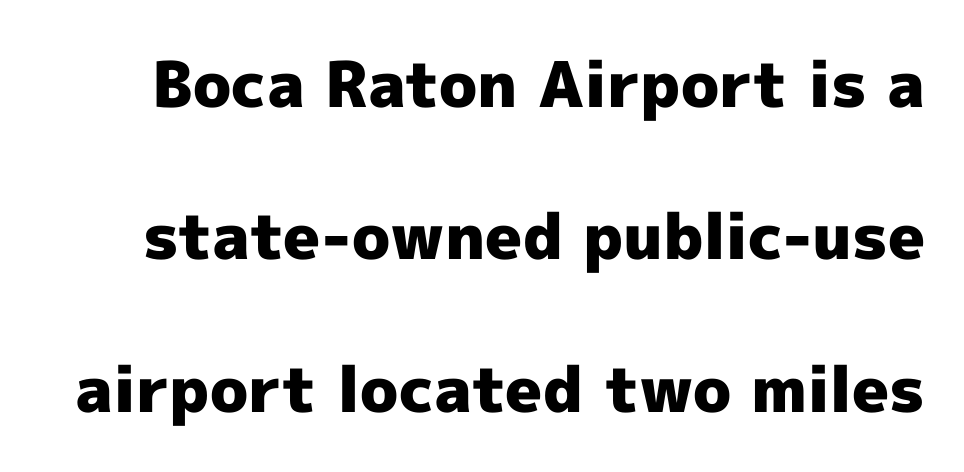
{"serif": "no", "italic": "no", "bold": "yes", "weight": "heavy", "width": "normal", "x_height": "medium", "monospaced": "no", "underline": "no", "line_spacing": "loose", "line_spacing_ratio": 2.42, "letter_spacing": "normal", "letter_spacing_em": 0.0, "glyph_px": 63}
